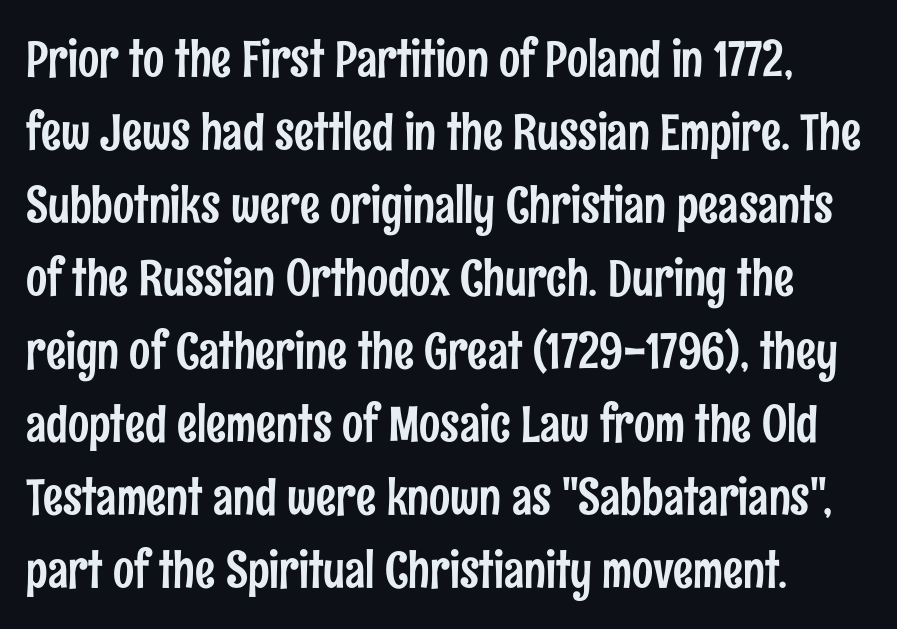
Q: Is the text italic (slanted)? A: No, it is upright.
Q: Is the typeface a serif or a sans-serif typeface? A: Sans-serif.
Q: Is the text underlined? A: No.
Q: Is the spacing between letters normal or unusually wide? A: Normal.
Q: Is the spacing between lines tight, normal or loose? A: Normal.
Q: Width (condensed, normal, or wide)? A: Condensed.
Q: Stroke contrast? A: Low.
Q: x-height? A: Medium.
Q: Monospaced? A: No.
